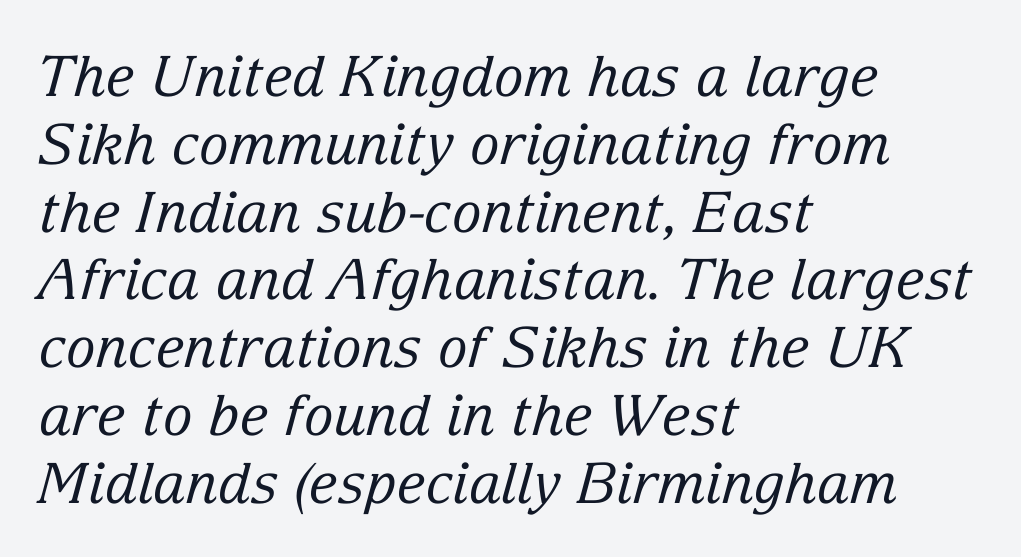
Q: Is the text bold? A: No.
Q: Is the text italic (slanted)? A: Yes, it leans right by about 15 degrees.
Q: Is the typeface a serif or a sans-serif typeface? A: Serif.
Q: Is the text underlined? A: No.
Q: How is the paragraph aligned? A: Left-aligned.
Q: Is the spacing between letters normal or unusually wide? A: Normal.
Q: Width (condensed, normal, or wide)? A: Normal.
Q: Stroke contrast? A: Low.
Q: x-height? A: Medium.
Q: Monospaced? A: No.
